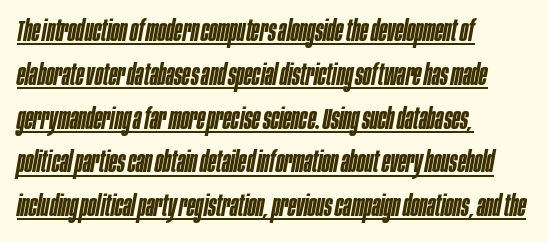
The image shows 30 px semibold, condensed type, italic (leaning right); set left-aligned, normal line spacing (1.46x), normal letter spacing, underlined; low stroke contrast and a large x-height.
